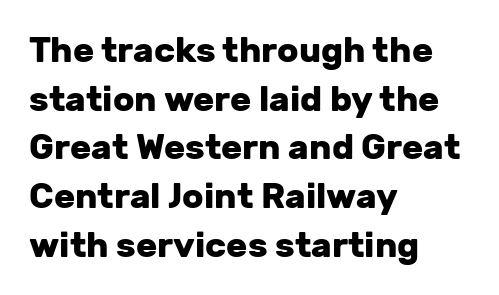
The image shows 35 px heavy sans-serif type, upright; set left-aligned, normal line spacing (1.39x), normal letter spacing, not underlined; low stroke contrast and a medium x-height.
